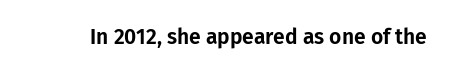
{"italic": "no", "underline": "no", "letter_spacing": "normal", "letter_spacing_em": 0.0, "glyph_px": 21}
